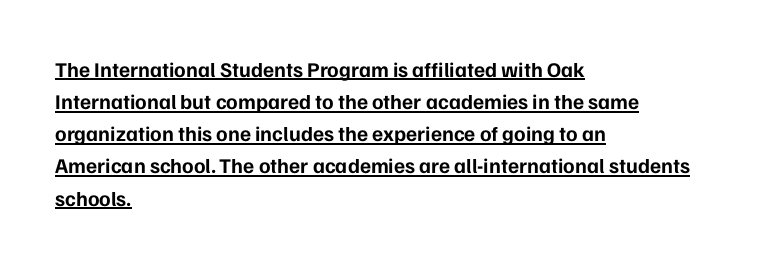
{"italic": "no", "bold": "yes", "underline": "yes", "align": "left", "line_spacing": "normal", "line_spacing_ratio": 1.53, "letter_spacing": "normal", "letter_spacing_em": 0.0, "glyph_px": 21}
